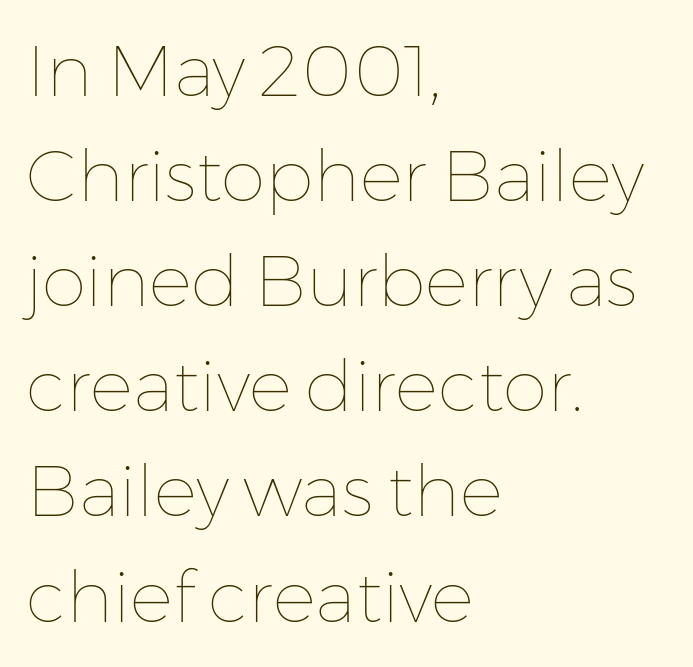
{"italic": "no", "bold": "no", "weight": "thin", "width": "normal", "stroke_contrast": "low", "x_height": "medium", "monospaced": "no", "underline": "no", "align": "left", "line_spacing": "normal", "line_spacing_ratio": 1.46, "letter_spacing": "normal", "letter_spacing_em": 0.0, "glyph_px": 72}
